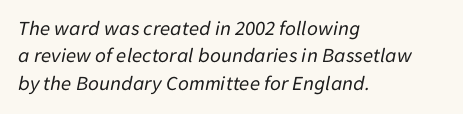
Reading down the column, the eye jumps a familiar distance to each next line. In CSS terms this would be text-align: left. There's an unmistakable incline to the writing here. The gaps between neighbouring characters are ordinary and unremarkable. The zone under the glyphs is completely vacant.
